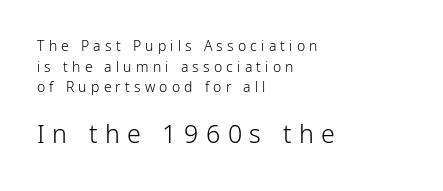
Q: Is the text bold? A: No.
Q: Is the text italic (slanted)? A: No, it is upright.
Q: Is the text underlined? A: No.
Q: How is the paragraph aligned? A: Left-aligned.
Q: Is the spacing between letters normal or unusually wide? A: Unusually wide.
Q: Is the spacing between lines tight, normal or loose? A: Normal.
Q: Which block of text is set in a larger size, the first (top) or the second (bottom)? A: The second (bottom) one.
